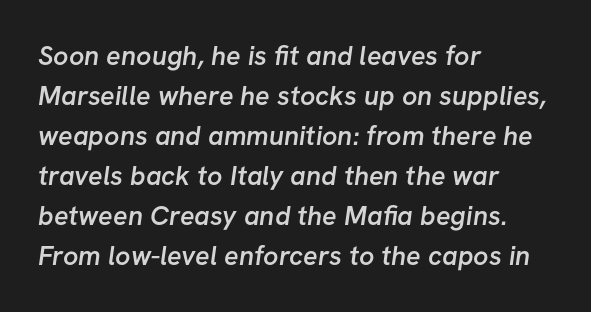
Q: Is the text bold? A: Semi-bold.
Q: Is the text underlined? A: No.
Q: How is the paragraph aligned? A: Left-aligned.
Q: Is the spacing between letters normal or unusually wide? A: Normal.
Q: Is the spacing between lines tight, normal or loose? A: Normal.
